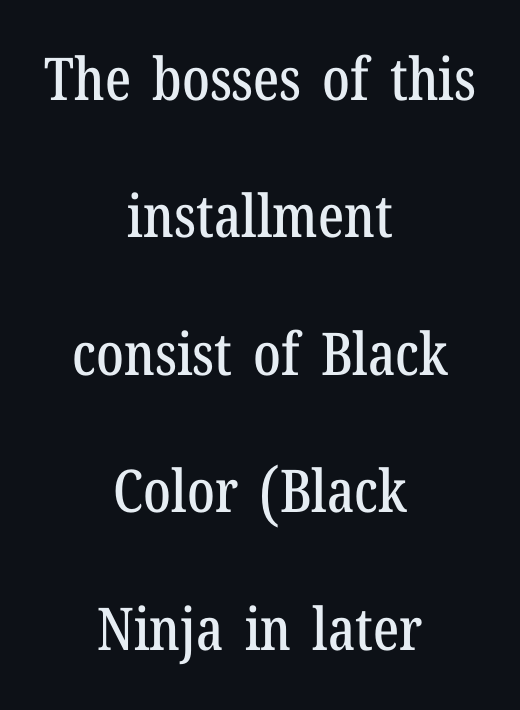
The image shows 59 px condensed serif type, upright; set centered, loose line spacing (2.33x), normal letter spacing, not underlined; low stroke contrast and a medium x-height.
